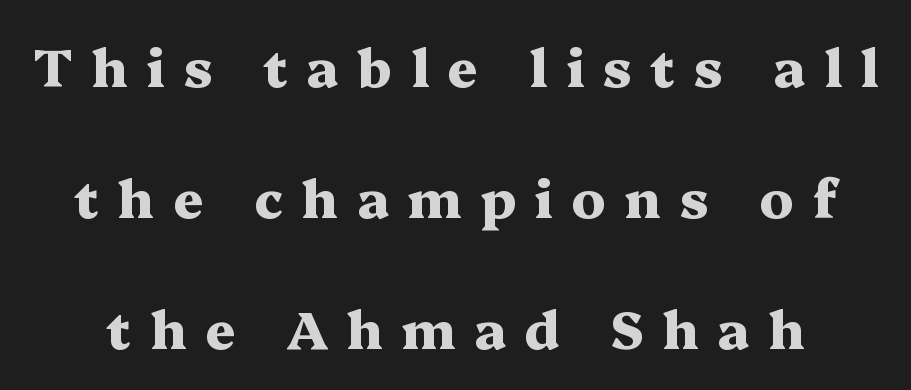
{"serif": "yes", "italic": "no", "bold": "yes", "weight": "heavy", "width": "wide", "stroke_contrast": "medium", "x_height": "medium", "monospaced": "no", "underline": "no", "line_spacing": "loose", "line_spacing_ratio": 2.47, "letter_spacing": "wide", "letter_spacing_em": 0.35, "glyph_px": 53}
